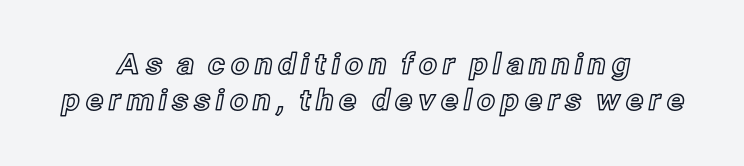
{"width": "normal", "x_height": "medium", "monospaced": "no", "underline": "no", "align": "center", "line_spacing": "normal", "line_spacing_ratio": 1.25, "glyph_px": 29}
